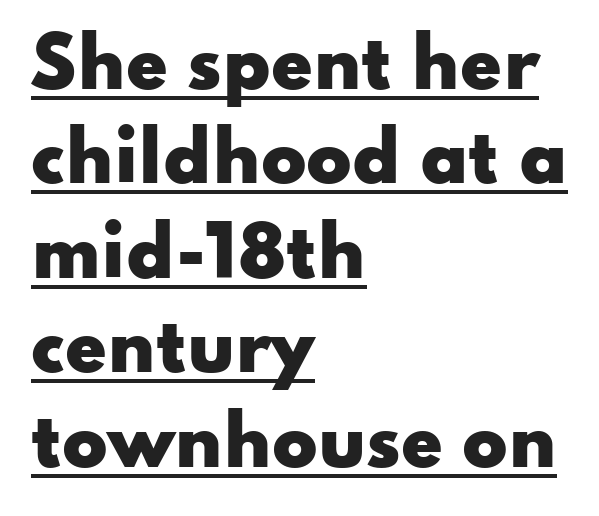
{"serif": "no", "italic": "no", "bold": "yes", "weight": "heavy", "width": "wide", "stroke_contrast": "low", "x_height": "small", "monospaced": "no", "underline": "yes", "align": "left", "line_spacing": "normal", "line_spacing_ratio": 1.41, "letter_spacing": "normal", "letter_spacing_em": 0.0, "glyph_px": 67}
